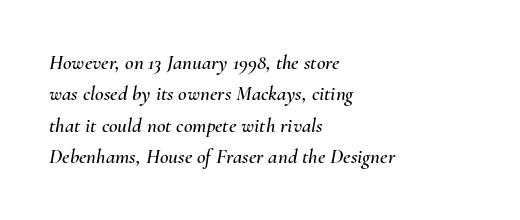
Would a proofreader flag this as italicized? Yes. Check under the words: just untouched page. No extra tracking has been applied to these lines. Line starts are locked; line ends wander. Regarding leading, the lines here are spaced in the standard way.
